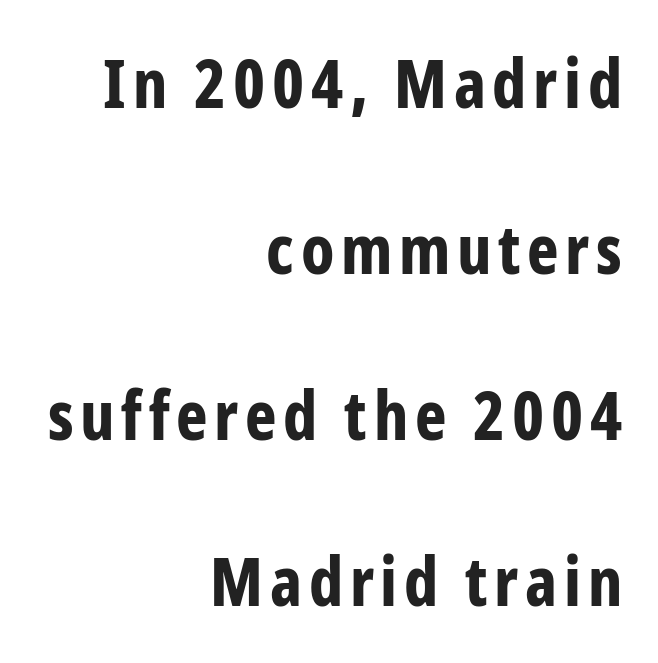
The image shows 67 px bold, condensed sans-serif type, upright; set right-aligned, loose line spacing (2.48x), not underlined; low stroke contrast and a medium x-height.
